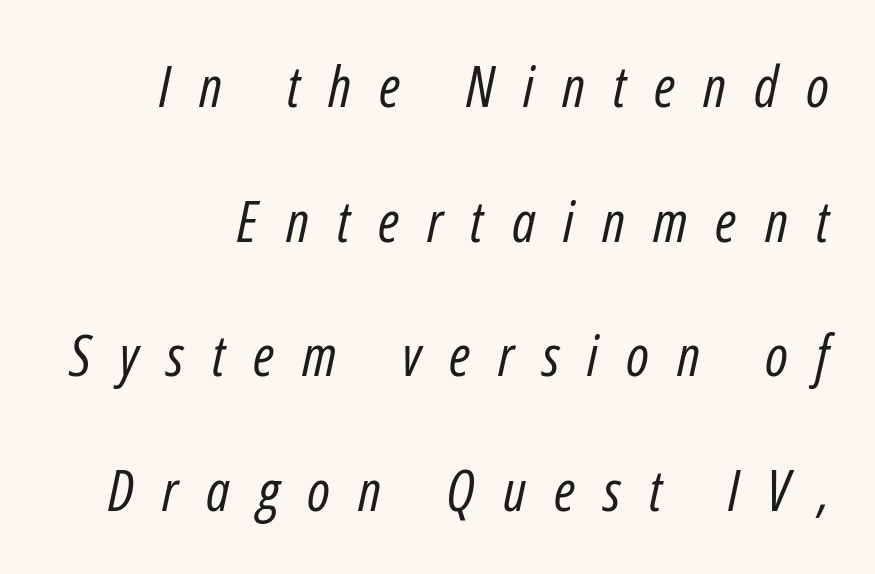
The image shows 57 px regular-weight, condensed type, italic (leaning right); set loose line spacing (2.36x), unusually wide letter spacing (+0.49 em), not underlined; low stroke contrast and a medium x-height.
